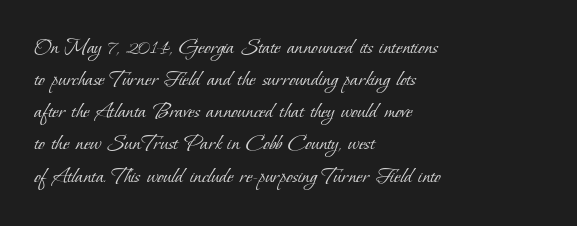
The image shows 24 px text type; set left-aligned, normal line spacing (1.34x), normal letter spacing, not underlined.
